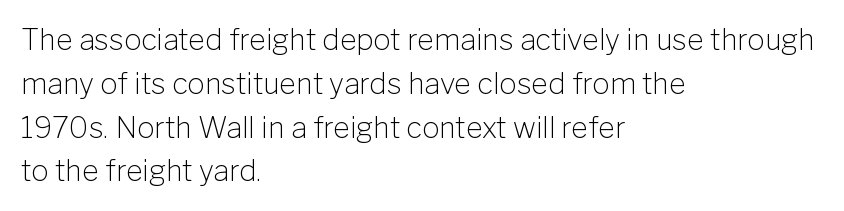
Q: Is the text bold? A: No.
Q: Is the text italic (slanted)? A: No, it is upright.
Q: Is the typeface a serif or a sans-serif typeface? A: Sans-serif.
Q: Is the text underlined? A: No.
Q: How is the paragraph aligned? A: Left-aligned.
Q: Is the spacing between letters normal or unusually wide? A: Normal.
Q: Is the spacing between lines tight, normal or loose? A: Normal.
Q: Width (condensed, normal, or wide)? A: Normal.
Q: Stroke contrast? A: Low.
Q: x-height? A: Medium.
Q: Monospaced? A: No.
